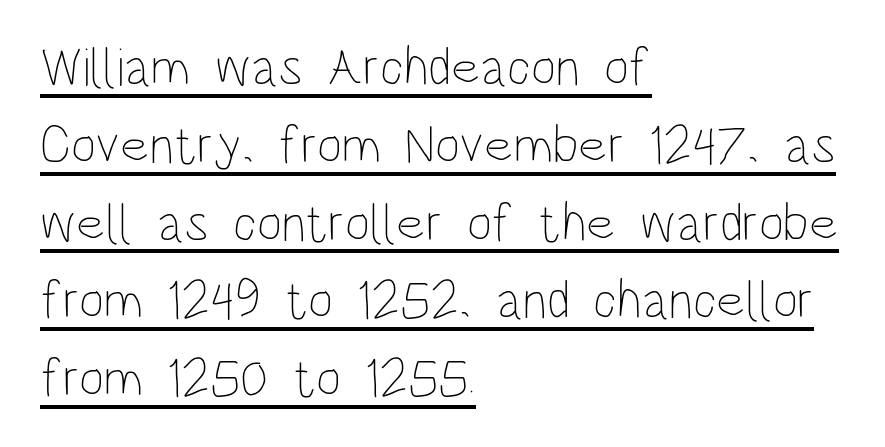
Q: Is the text bold? A: No.
Q: Is the text italic (slanted)? A: No, it is upright.
Q: Is the text underlined? A: Yes.
Q: How is the paragraph aligned? A: Left-aligned.
Q: Is the spacing between letters normal or unusually wide? A: Normal.
Q: Is the spacing between lines tight, normal or loose? A: Normal.
Q: Width (condensed, normal, or wide)? A: Condensed.
Q: Stroke contrast? A: Low.
Q: x-height? A: Large.
Q: Monospaced? A: No.
